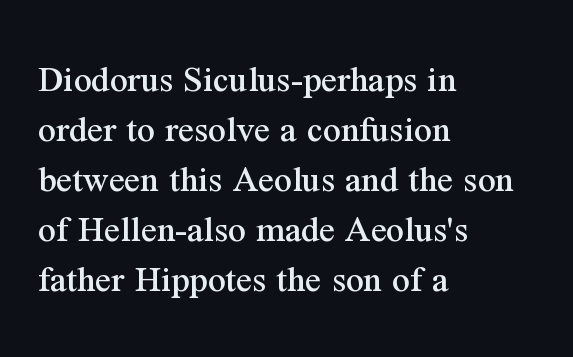
Honestly, there is no underline to notice here at all. What stands out about the letter spacing? Nothing — it is the standard amount. Varying glyph widths throughout — classic text-font behaviour. Evenly set lines give the paragraph a standard silhouette. What kind of face is this? One with serifs.
